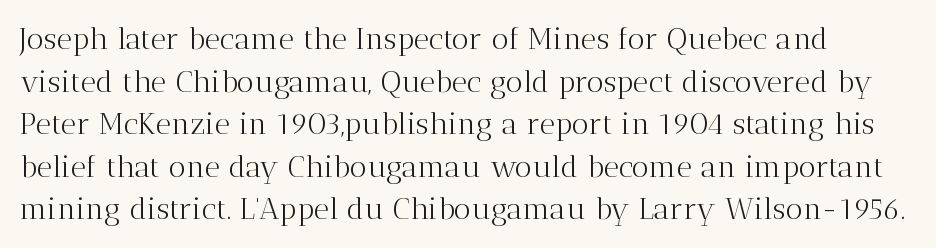
{"serif": "yes", "italic": "no", "bold": "no", "weight": "light", "width": "normal", "stroke_contrast": "medium", "x_height": "medium", "monospaced": "no", "underline": "no", "line_spacing": "normal", "line_spacing_ratio": 1.42, "letter_spacing": "normal", "letter_spacing_em": 0.0, "glyph_px": 30}
